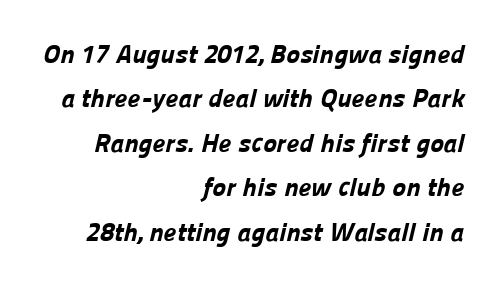
The type is set solid horizontally, with unmodified tracking. Notice how thick the strokes are: this is what a full bold looks like. Which margin do the lines hug? The right one — the left edge is uneven. Quick note: underline off.
